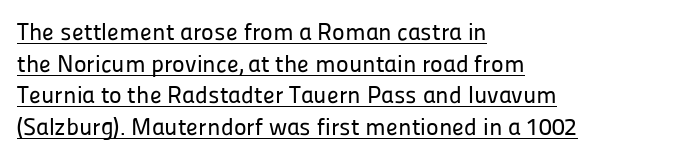
Q: Is the text italic (slanted)? A: No, it is upright.
Q: Is the text underlined? A: Yes.
Q: How is the paragraph aligned? A: Left-aligned.
Q: Is the spacing between letters normal or unusually wide? A: Normal.
Q: Is the spacing between lines tight, normal or loose? A: Normal.
